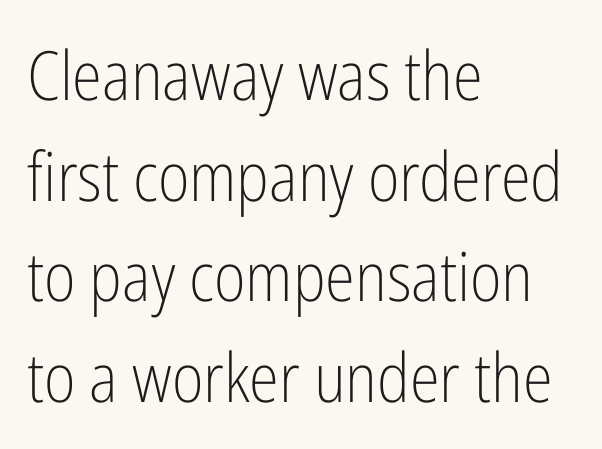
The compositor pushed each line to the left boundary. The gap between lines stays unmarked. The lettering stays uniformly vertical, giving the passage a roman look. Stroke terminals: plain, sans-serif. The face used here is rendered with its standard letterfit.
